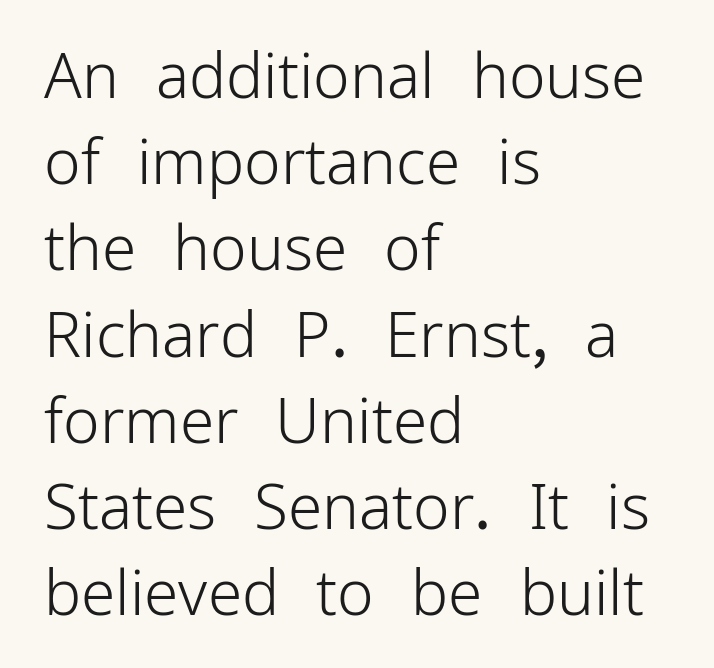
Q: Is the text bold? A: No.
Q: Is the text italic (slanted)? A: No, it is upright.
Q: Is the typeface a serif or a sans-serif typeface? A: Sans-serif.
Q: Is the text underlined? A: No.
Q: How is the paragraph aligned? A: Left-aligned.
Q: Is the spacing between letters normal or unusually wide? A: Normal.
Q: Is the spacing between lines tight, normal or loose? A: Normal.
Q: Width (condensed, normal, or wide)? A: Normal.
Q: Stroke contrast? A: Low.
Q: x-height? A: Medium.
Q: Monospaced? A: No.
